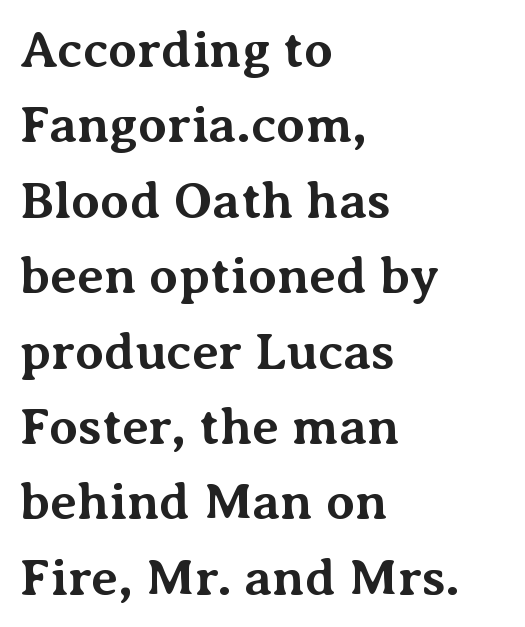
Q: Is the text bold? A: Yes.
Q: Is the text italic (slanted)? A: No, it is upright.
Q: Is the typeface a serif or a sans-serif typeface? A: Serif.
Q: Is the text underlined? A: No.
Q: How is the paragraph aligned? A: Left-aligned.
Q: Is the spacing between letters normal or unusually wide? A: Normal.
Q: Is the spacing between lines tight, normal or loose? A: Normal.
Q: Width (condensed, normal, or wide)? A: Normal.
Q: Stroke contrast? A: Medium.
Q: x-height? A: Medium.
Q: Monospaced? A: No.
